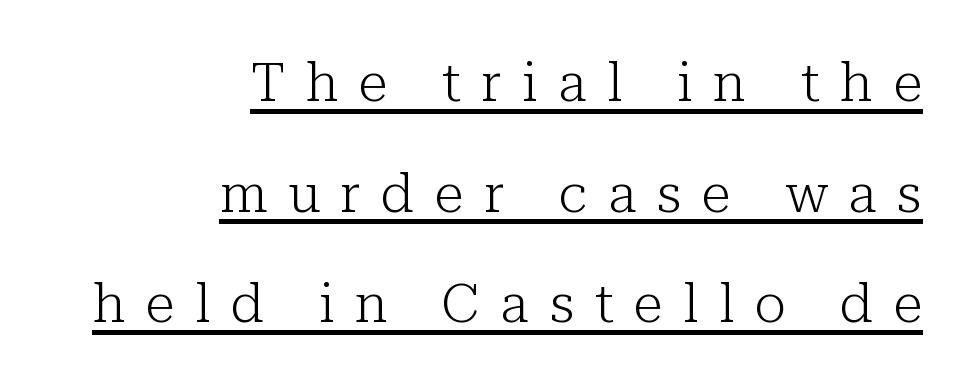
The image shows 54 px light serif type, upright; set right-aligned, loose line spacing (2.05x), unusually wide letter spacing (+0.38 em), underlined; low stroke contrast and a medium x-height.
